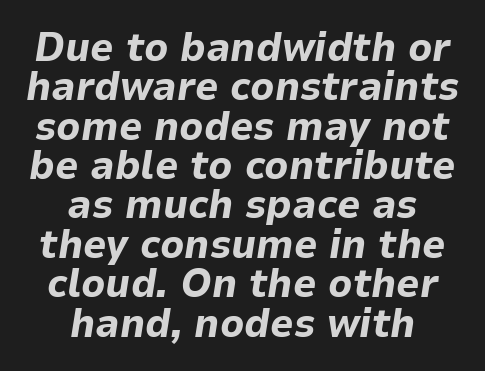
The image shows 41 px bold type, italic (leaning right); set centered, tight line spacing (0.96x), normal letter spacing, not underlined; low stroke contrast and a medium x-height.
